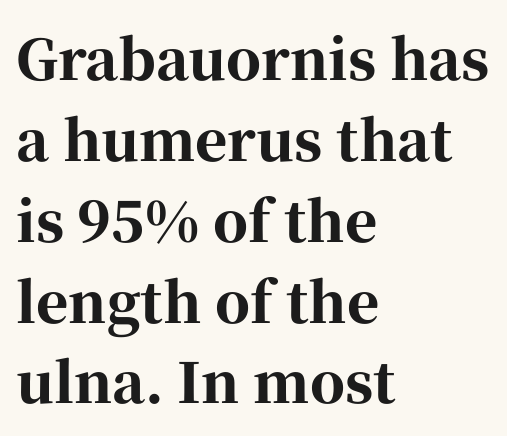
The image shows 55 px bold serif type, upright; set left-aligned, normal line spacing (1.47x), normal letter spacing, not underlined; high stroke contrast and a medium x-height.
